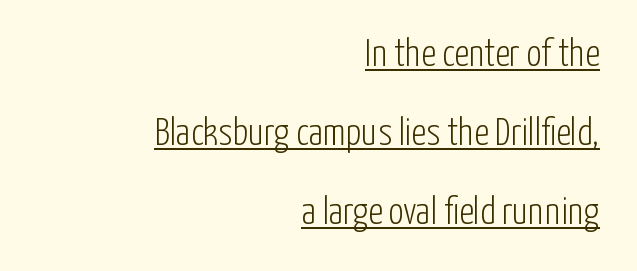
Is the block centered? No — it sits flush against the right margin. The rendering uses a large line-height, opening up the rows. This sample uses a sans-serif face. The typesetting does not lean heavy: it is not bold. This is underlined copy, the kind a proofreader might mark for attention. Notice how the stems are strictly vertical — no italics here.
